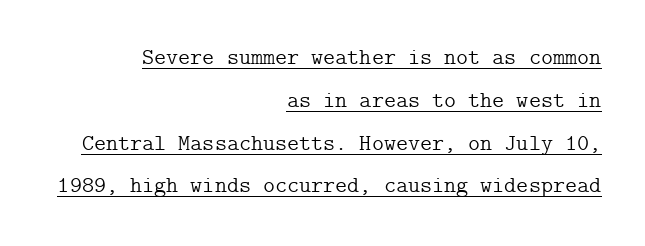
{"italic": "no", "bold": "no", "underline": "yes", "align": "right", "line_spacing_ratio": 1.86, "letter_spacing": "normal", "letter_spacing_em": 0.0, "glyph_px": 23}
